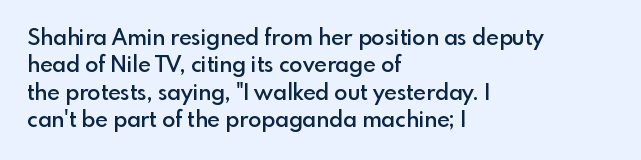
Q: Is the text bold? A: Semi-bold.
Q: Is the text italic (slanted)? A: No, it is upright.
Q: Is the text underlined? A: No.
Q: How is the paragraph aligned? A: Left-aligned.
Q: Is the spacing between letters normal or unusually wide? A: Normal.
